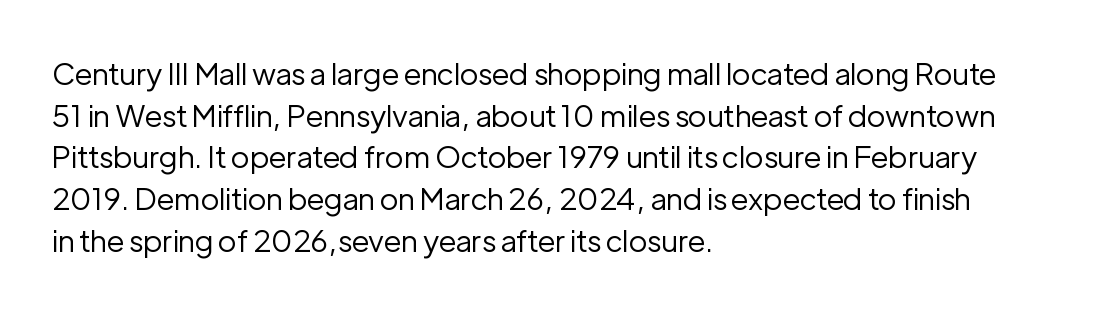
The image shows 30 px regular-weight sans-serif type, upright; set left-aligned, normal line spacing (1.39x), normal letter spacing, not underlined; low stroke contrast and a medium x-height.
